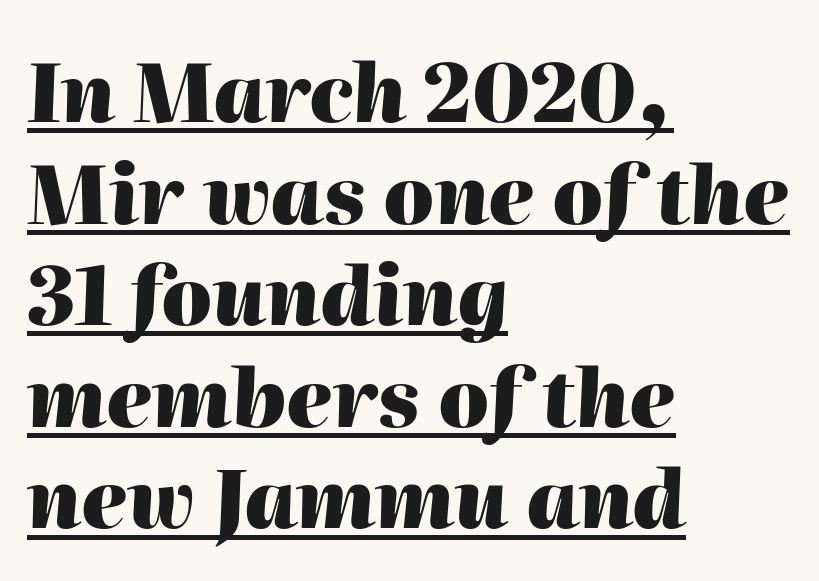
Q: Is the text bold? A: Yes.
Q: Is the text italic (slanted)? A: Yes, it leans right by about 2 degrees.
Q: Is the text underlined? A: Yes.
Q: How is the paragraph aligned? A: Left-aligned.
Q: Is the spacing between letters normal or unusually wide? A: Normal.
Q: Is the spacing between lines tight, normal or loose? A: Normal.
Q: Width (condensed, normal, or wide)? A: Normal.
Q: Stroke contrast? A: High.
Q: x-height? A: Medium.
Q: Monospaced? A: No.
